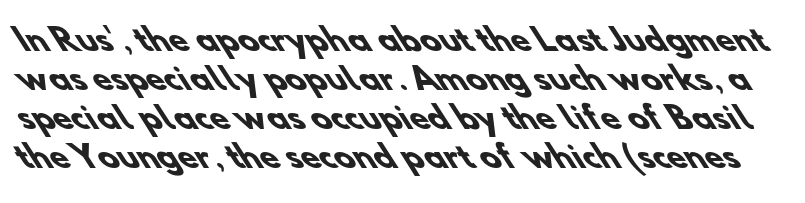
{"serif": "no", "bold": "yes", "weight": "heavy", "width": "normal", "stroke_contrast": "low", "x_height": "small", "monospaced": "no", "underline": "no", "line_spacing": "normal", "line_spacing_ratio": 1.3, "letter_spacing": "normal", "letter_spacing_em": 0.0, "glyph_px": 30}
